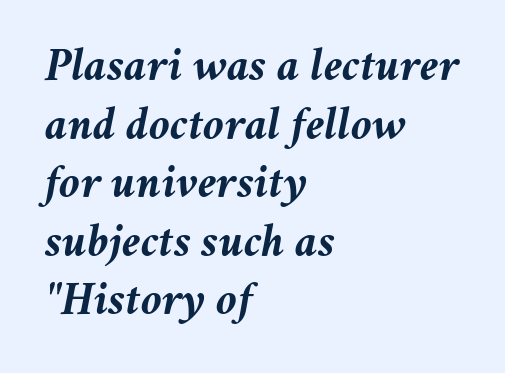
You could call the tracking neutral — neither tight nor loose. Horizontally, the lines are justified to the leading edge only. Proportional: the letters do not fall into vertical columns. When letters slant like this, we call the style italic. A bare baseline throughout the passage. I'd describe the lettering as bold — thick and assertive.
